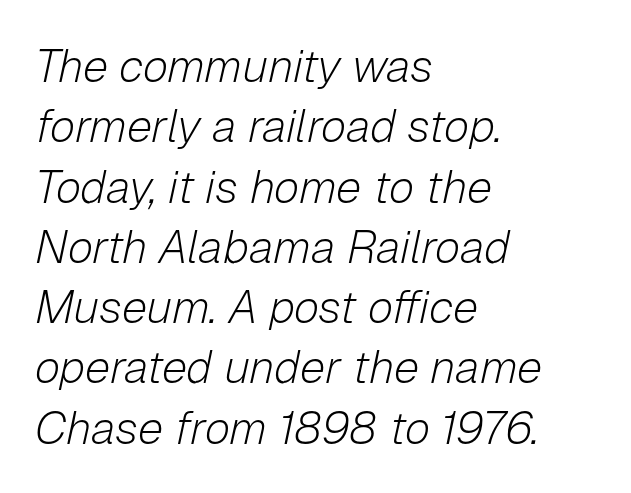
Q: Is the text bold? A: No.
Q: Is the text italic (slanted)? A: Yes, it leans right by about 12 degrees.
Q: Is the text underlined? A: No.
Q: How is the paragraph aligned? A: Left-aligned.
Q: Is the spacing between letters normal or unusually wide? A: Normal.
Q: Is the spacing between lines tight, normal or loose? A: Normal.
Q: Width (condensed, normal, or wide)? A: Normal.
Q: Stroke contrast? A: Low.
Q: x-height? A: Medium.
Q: Monospaced? A: No.
